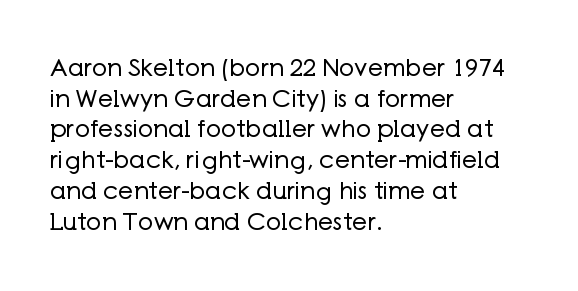
The image shows 24 px text type, upright; set left-aligned, normal line spacing (1.28x), normal letter spacing, not underlined.
